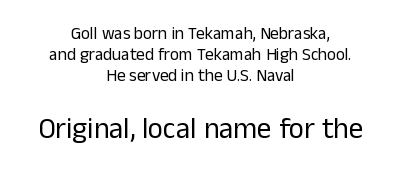
Descenders are the only things crossing below the line. The font's upright variant was chosen for this text. What stands out about the letter spacing? Nothing — it is the standard amount. Centered paragraph, ragged on both sides.
